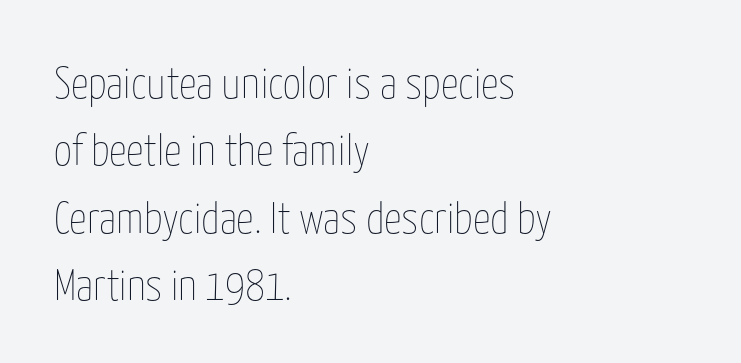
The image shows 44 px thin, condensed type, upright; set left-aligned, normal line spacing (1.53x), normal letter spacing, not underlined; low stroke contrast and a medium x-height.
